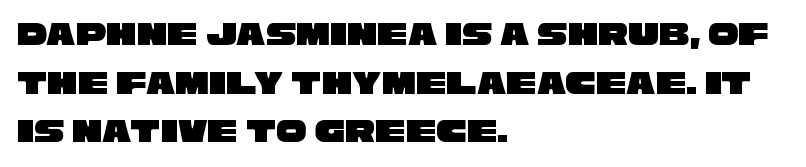
A typesetter would call this leading conventional body-copy spacing. These lines are composed in type without serifs. The rendering uses natural spacing where letterforms have individual widths. Glyph-to-glyph distance matches everyday printed text. The strip under each line holds only bare page. The compositor pushed each line to the left boundary.
